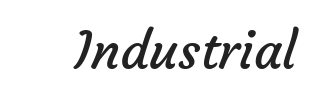
Think of a printed novel: that variable character pitch is what you see here. The glyphs in this specimen are sans serif. This is not heavy type; no bold has been used. Rule under the text: the space is simply empty. Letter spacing: default.
